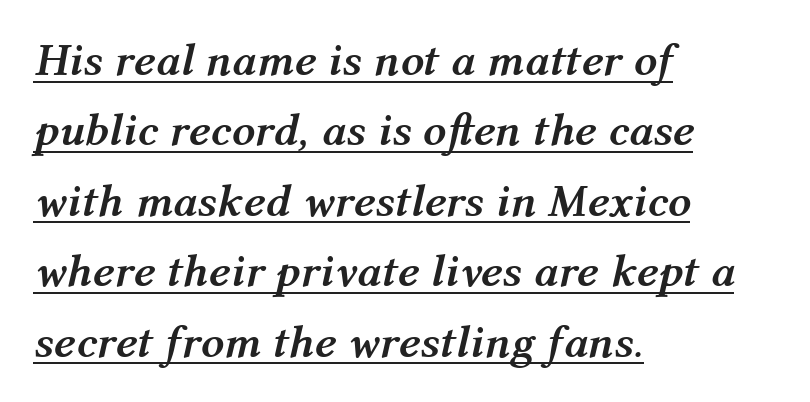
{"italic": "yes", "lean": "right", "slant_degrees": 12, "bold": "yes", "weight": "semibold", "width": "normal", "stroke_contrast": "medium", "x_height": "medium", "monospaced": "no", "underline": "yes", "align": "left", "line_spacing": "normal", "line_spacing_ratio": 1.53, "letter_spacing": "normal", "letter_spacing_em": 0.0, "glyph_px": 46}
